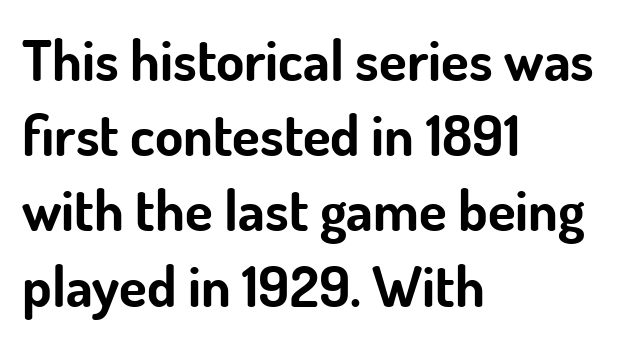
Q: Is the text bold? A: Yes.
Q: Is the text italic (slanted)? A: No, it is upright.
Q: Is the typeface a serif or a sans-serif typeface? A: Sans-serif.
Q: Is the text underlined? A: No.
Q: How is the paragraph aligned? A: Left-aligned.
Q: Is the spacing between letters normal or unusually wide? A: Normal.
Q: Is the spacing between lines tight, normal or loose? A: Normal.
Q: Width (condensed, normal, or wide)? A: Normal.
Q: Stroke contrast? A: Low.
Q: x-height? A: Small.
Q: Monospaced? A: No.
